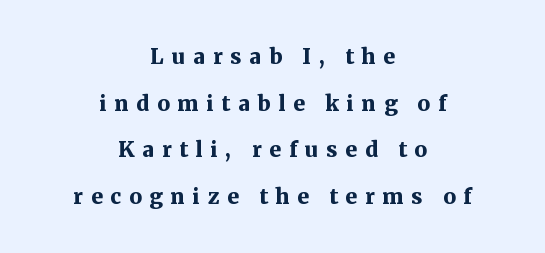
Every character sits straight up, as roman type does. The font is running at its bold setting. Interline gaps are noticeably wide in this sample. The glyphs are unaccompanied by any horizontal stroke below them.
